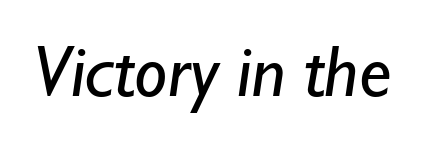
Q: Is the text bold? A: No.
Q: Is the typeface a serif or a sans-serif typeface? A: Sans-serif.
Q: Is the text underlined? A: No.
Q: Is the spacing between letters normal or unusually wide? A: Normal.
Q: Width (condensed, normal, or wide)? A: Normal.
Q: Stroke contrast? A: Low.
Q: x-height? A: Small.
Q: Monospaced? A: No.
